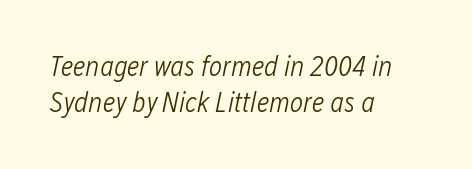
{"italic": "yes", "lean": "right", "slant_degrees": 12, "bold": "no", "weight": "light", "width": "condensed", "stroke_contrast": "low", "x_height": "medium", "monospaced": "no", "underline": "no", "align": "left", "line_spacing": "normal", "line_spacing_ratio": 1.28, "letter_spacing": "normal", "letter_spacing_em": 0.0, "glyph_px": 28}
